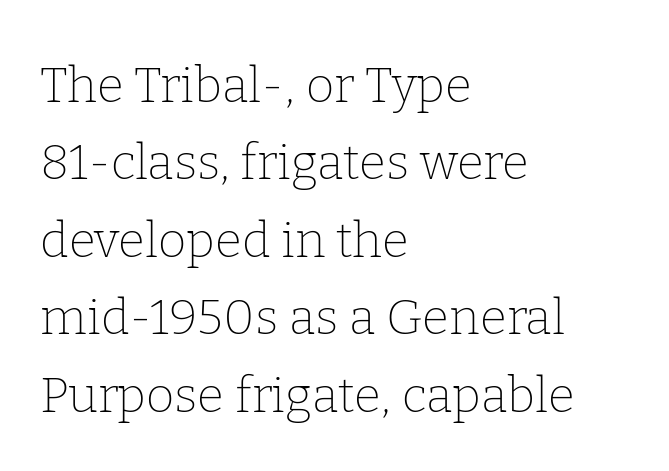
Q: Is the text bold? A: No.
Q: Is the text italic (slanted)? A: No, it is upright.
Q: Is the typeface a serif or a sans-serif typeface? A: Serif.
Q: Is the text underlined? A: No.
Q: How is the paragraph aligned? A: Left-aligned.
Q: Is the spacing between letters normal or unusually wide? A: Normal.
Q: Is the spacing between lines tight, normal or loose? A: Normal.
Q: Width (condensed, normal, or wide)? A: Normal.
Q: Stroke contrast? A: Low.
Q: x-height? A: Medium.
Q: Monospaced? A: No.
